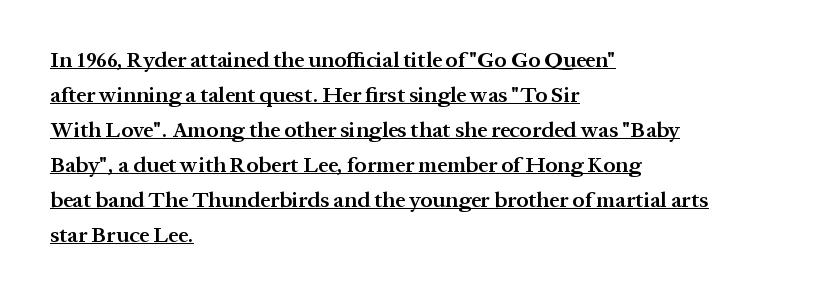
Q: Is the text bold? A: Semi-bold.
Q: Is the text italic (slanted)? A: No, it is upright.
Q: Is the text underlined? A: Yes.
Q: How is the paragraph aligned? A: Left-aligned.
Q: Is the spacing between letters normal or unusually wide? A: Normal.
Q: Is the spacing between lines tight, normal or loose? A: Normal.
